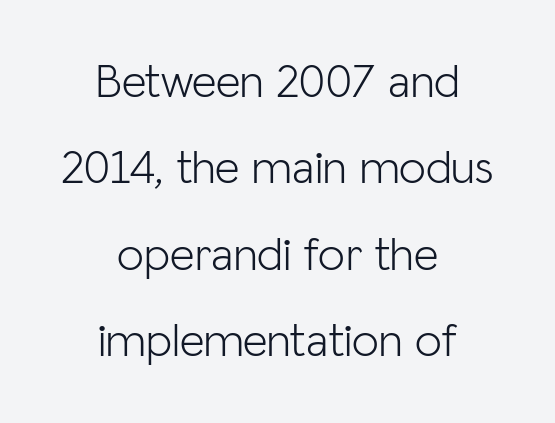
{"serif": "no", "italic": "no", "bold": "no", "weight": "light", "width": "normal", "stroke_contrast": "low", "x_height": "medium", "monospaced": "no", "underline": "no", "align": "center", "line_spacing_ratio": 1.8, "letter_spacing": "normal", "letter_spacing_em": 0.0, "glyph_px": 48}
